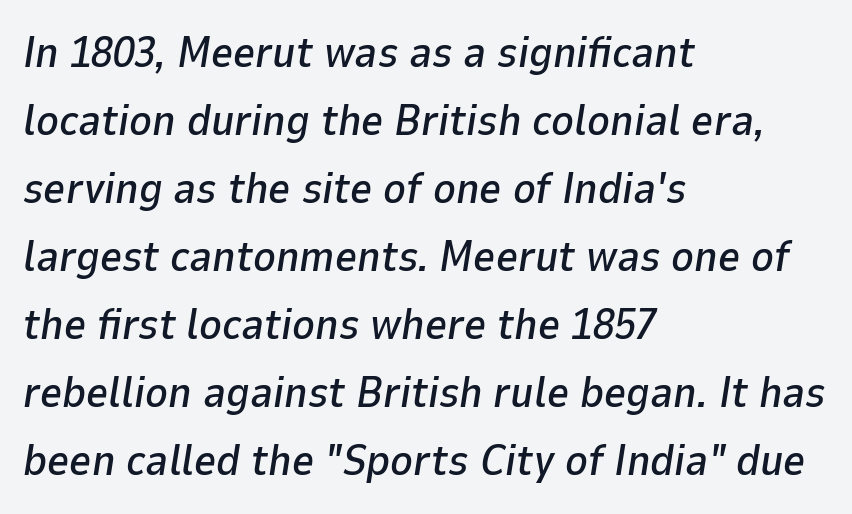
The image shows 43 px text type, italic (leaning right); set left-aligned, normal line spacing (1.58x), normal letter spacing, not underlined; low stroke contrast and a medium x-height.
